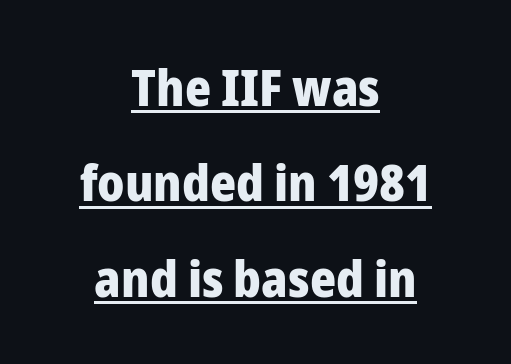
The image shows 50 px heavy sans-serif type, upright; set centered, loose line spacing (1.91x), normal letter spacing, underlined; low stroke contrast and a medium x-height.
